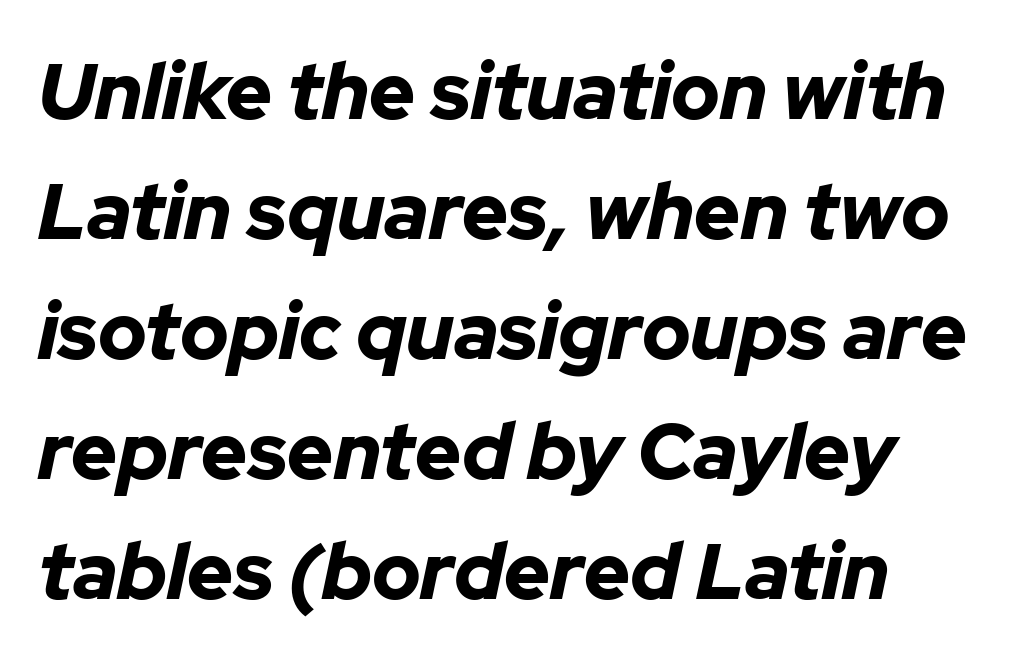
The image shows 79 px bold type, italic (leaning right); set left-aligned, normal line spacing (1.52x), normal letter spacing, not underlined; low stroke contrast and a medium x-height.
